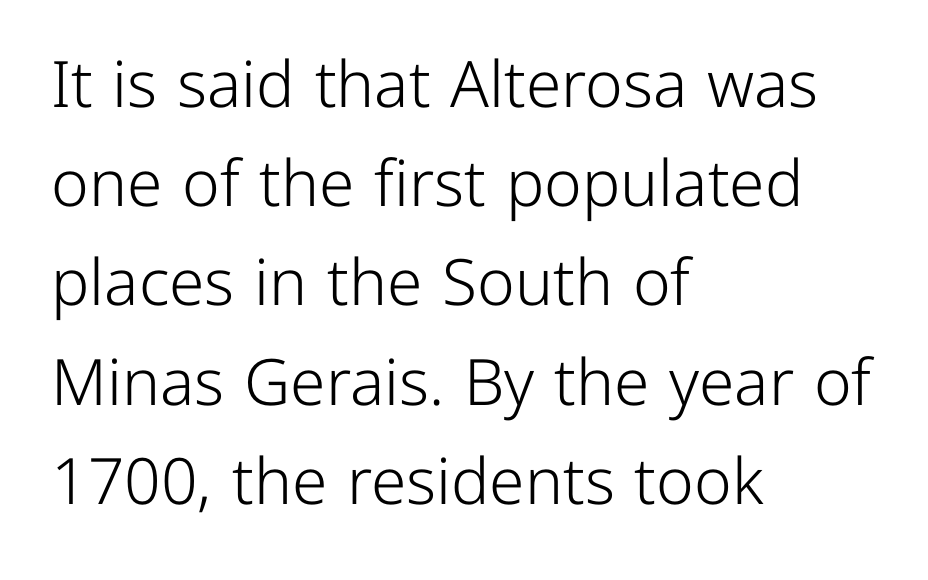
The image shows 64 px light sans-serif type, upright; set left-aligned, normal line spacing (1.55x), normal letter spacing, not underlined; low stroke contrast and a medium x-height.
